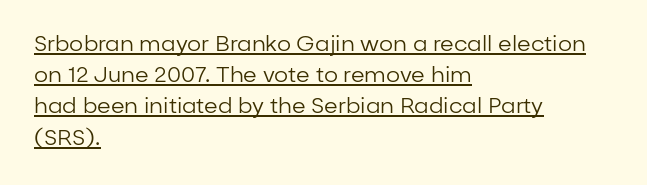
The image shows 22 px text type, upright; set left-aligned, normal line spacing (1.42x), normal letter spacing, underlined.
